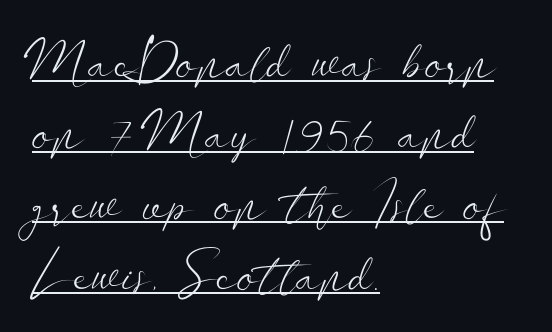
Here the glyphs are tracked normally, forming tight word shapes. This block has exactly the height ordinary leading produces. These lines are rendered in a variable-pitch font. A baseline rule has been typeset under these characters. These lines stack with their left ends in a neat column.
